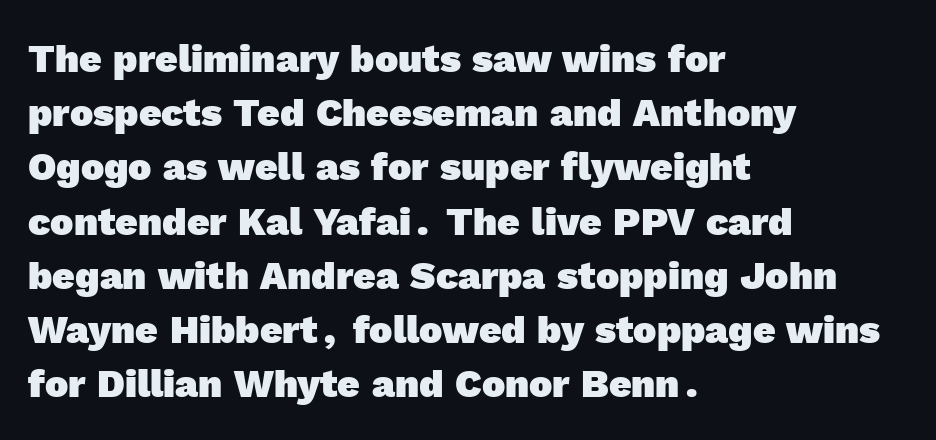
{"serif": "no", "bold": "yes", "weight": "heavy", "width": "normal", "x_height": "medium", "monospaced": "no", "underline": "no", "align": "left", "line_spacing": "normal", "line_spacing_ratio": 1.39, "letter_spacing": "normal", "letter_spacing_em": 0.0, "glyph_px": 39}
